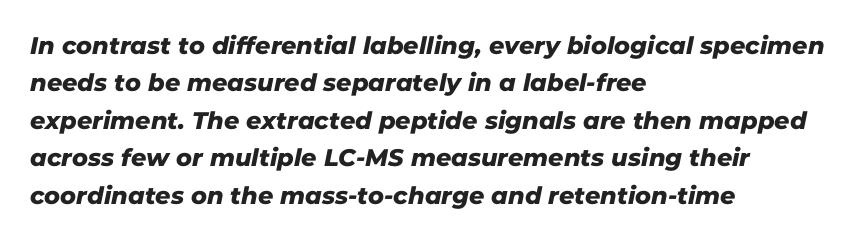
Q: Is the text underlined? A: No.
Q: How is the paragraph aligned? A: Left-aligned.
Q: Is the spacing between letters normal or unusually wide? A: Normal.
Q: Is the spacing between lines tight, normal or loose? A: Normal.
